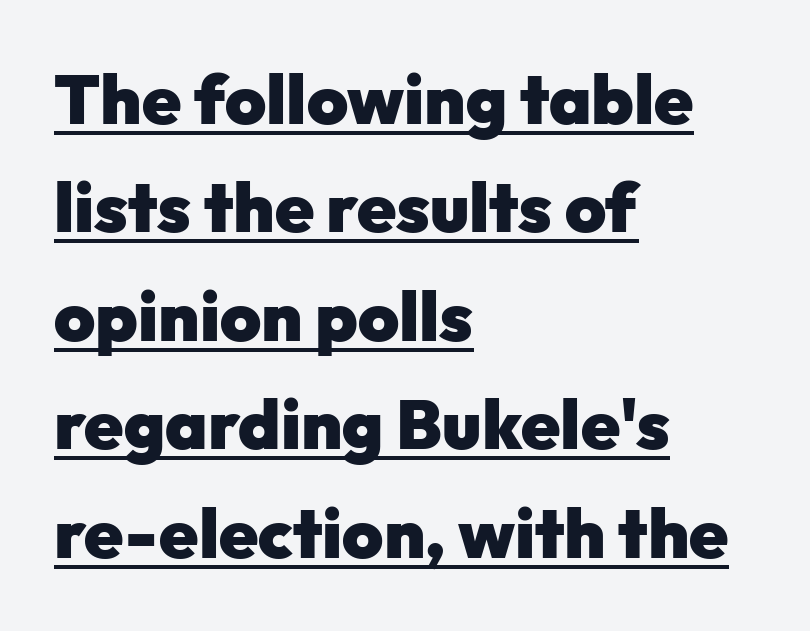
Regular leading. This is sans-serif lettering, the kind often seen on screens and signage. The letters stand straight up with perfectly vertical stems. In CSS terms this would be text-align: left.
